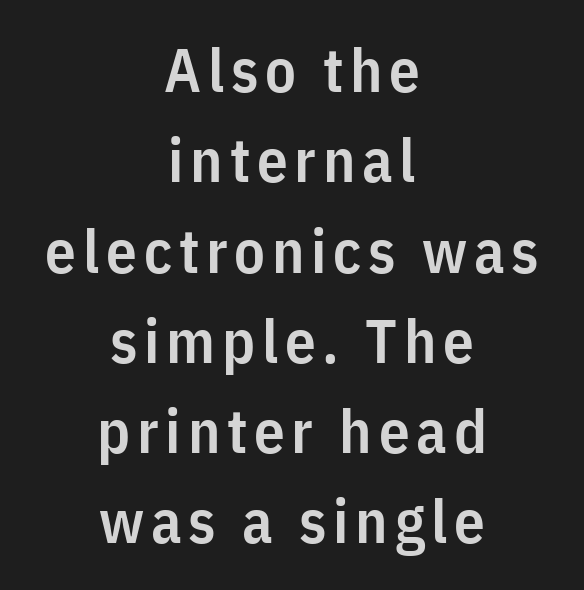
Ordinary non-slanted type is in use. Looks like regular typesetting: each glyph gets only the width it needs. The vertical gap from one line to the next is medium. Nothing sits at the stroke ends, so this counts as sans-serif.
